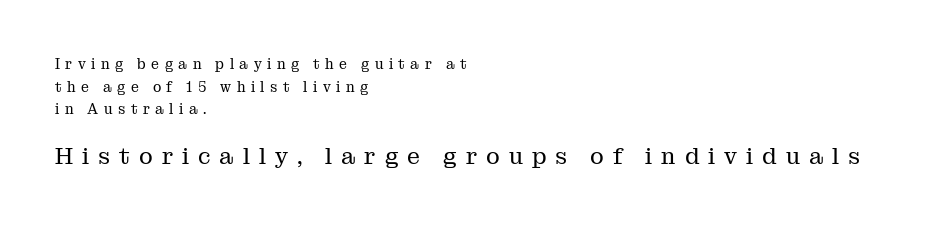
Q: Is the text bold? A: No.
Q: Is the text italic (slanted)? A: No, it is upright.
Q: Is the text underlined? A: No.
Q: How is the paragraph aligned? A: Left-aligned.
Q: Is the spacing between letters normal or unusually wide? A: Unusually wide.
Q: Is the spacing between lines tight, normal or loose? A: Normal.
Q: Which block of text is set in a larger size, the first (top) or the second (bottom)? A: The second (bottom) one.
